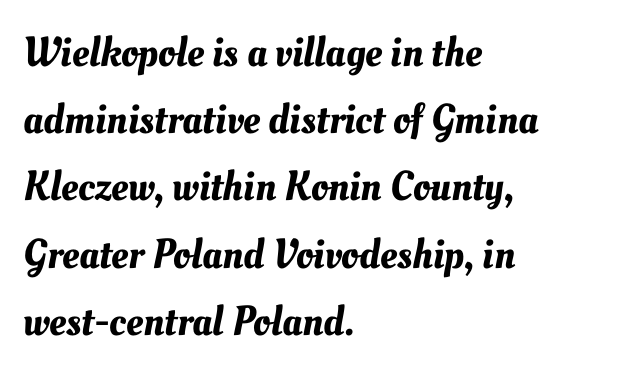
Q: Is the text underlined? A: No.
Q: How is the paragraph aligned? A: Left-aligned.
Q: Is the spacing between letters normal or unusually wide? A: Normal.
Q: Is the spacing between lines tight, normal or loose? A: Normal.
Q: Width (condensed, normal, or wide)? A: Normal.
Q: Stroke contrast? A: Medium.
Q: x-height? A: Small.
Q: Monospaced? A: No.
